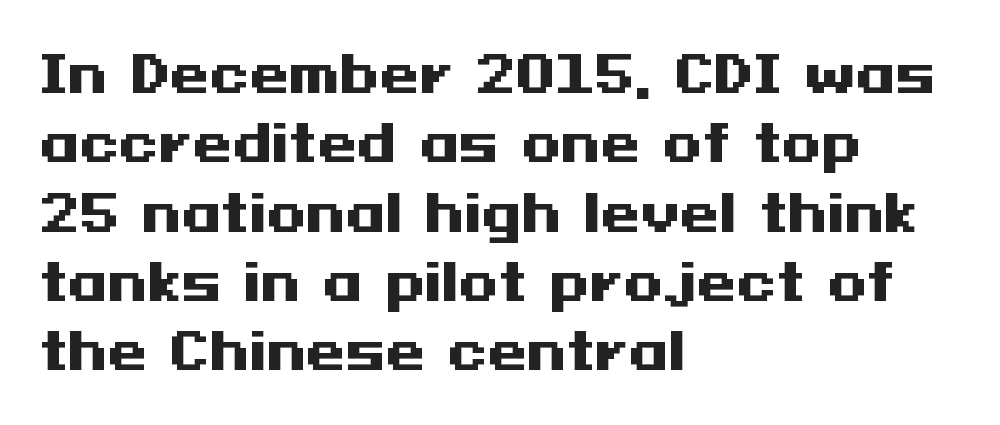
No italicization has been applied; the sample stays upright. How heavy is the stroke? Heavy — this is a bold. In terms of leading, this rendering sits right in the middle. These lines stack with their left ends in a neat column.
